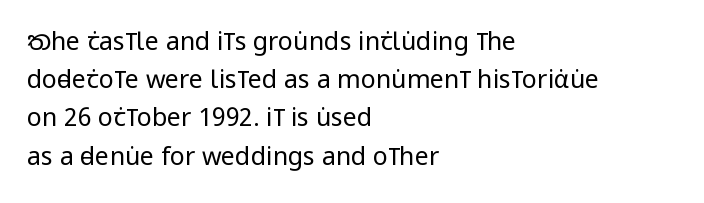
{"italic": "no", "bold": "no", "underline": "no", "align": "left", "line_spacing": "normal", "line_spacing_ratio": 1.53, "letter_spacing": "normal", "letter_spacing_em": 0.0, "glyph_px": 25}
